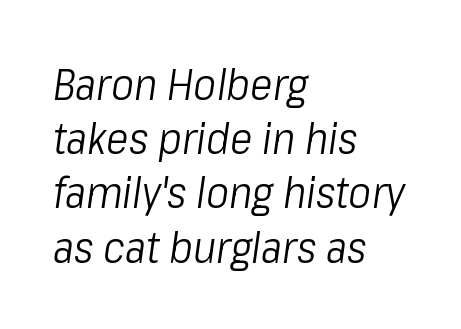
The image shows 43 px light, condensed type, italic (leaning right); set left-aligned, normal line spacing (1.26x), normal letter spacing, not underlined; low stroke contrast and a medium x-height.
